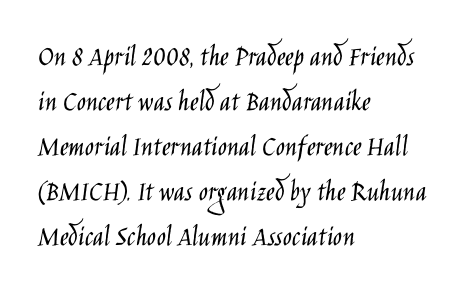
Q: Is the text bold? A: No.
Q: Is the text italic (slanted)? A: Yes.
Q: Is the typeface a serif or a sans-serif typeface? A: Sans-serif.
Q: Is the text underlined? A: No.
Q: How is the paragraph aligned? A: Left-aligned.
Q: Is the spacing between letters normal or unusually wide? A: Normal.
Q: Is the spacing between lines tight, normal or loose? A: Normal.
Q: Width (condensed, normal, or wide)? A: Condensed.
Q: Stroke contrast? A: Low.
Q: x-height? A: Large.
Q: Monospaced? A: No.
